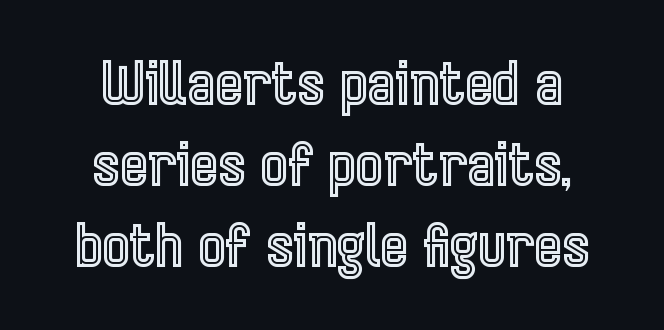
{"italic": "no", "width": "condensed", "x_height": "medium", "monospaced": "no", "underline": "no", "align": "center", "line_spacing": "normal", "line_spacing_ratio": 1.37, "letter_spacing": "normal", "letter_spacing_em": 0.0, "glyph_px": 59}
